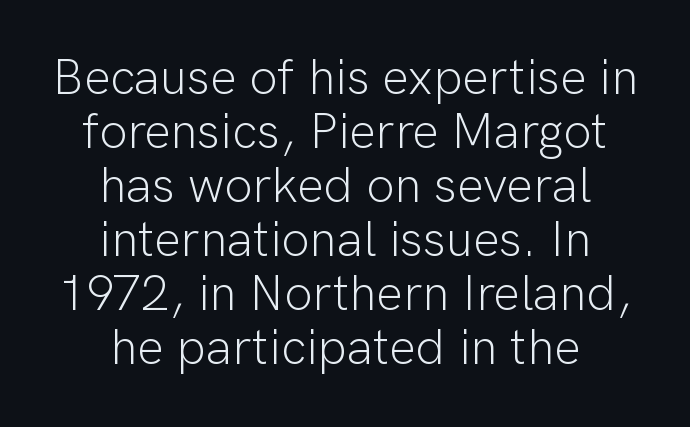
The image shows 50 px light sans-serif type, upright; set centered, tight line spacing (1.08x), normal letter spacing, not underlined; low stroke contrast and a medium x-height.
